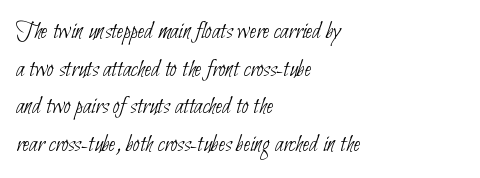
Caption: face not bold, strokes unweighted. Leftover space on each line is placed entirely after the last word. Nobody touched the tracking dial on this one. The leading is moderate, giving the passage an even texture.
